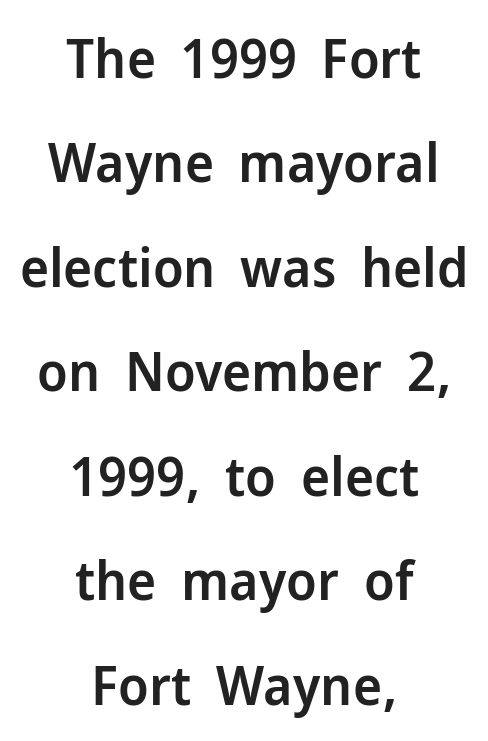
Q: Is the text bold? A: Semi-bold.
Q: Is the text italic (slanted)? A: No, it is upright.
Q: Is the typeface a serif or a sans-serif typeface? A: Sans-serif.
Q: Is the text underlined? A: No.
Q: How is the paragraph aligned? A: Centered.
Q: Is the spacing between letters normal or unusually wide? A: Normal.
Q: Is the spacing between lines tight, normal or loose? A: Loose.
Q: Width (condensed, normal, or wide)? A: Normal.
Q: Stroke contrast? A: Low.
Q: x-height? A: Medium.
Q: Monospaced? A: No.
